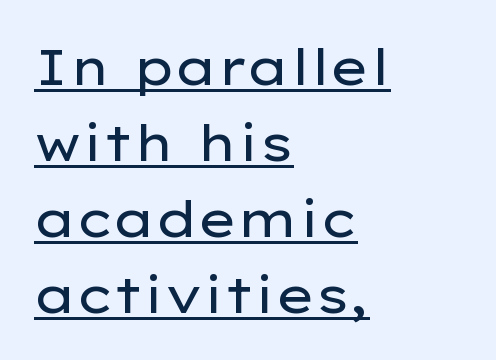
Q: Is the text bold? A: No.
Q: Is the text italic (slanted)? A: No, it is upright.
Q: Is the typeface a serif or a sans-serif typeface? A: Sans-serif.
Q: Is the text underlined? A: Yes.
Q: How is the paragraph aligned? A: Left-aligned.
Q: Is the spacing between letters normal or unusually wide? A: Normal.
Q: Is the spacing between lines tight, normal or loose? A: Normal.
Q: Width (condensed, normal, or wide)? A: Wide.
Q: Stroke contrast? A: Low.
Q: x-height? A: Medium.
Q: Monospaced? A: No.
